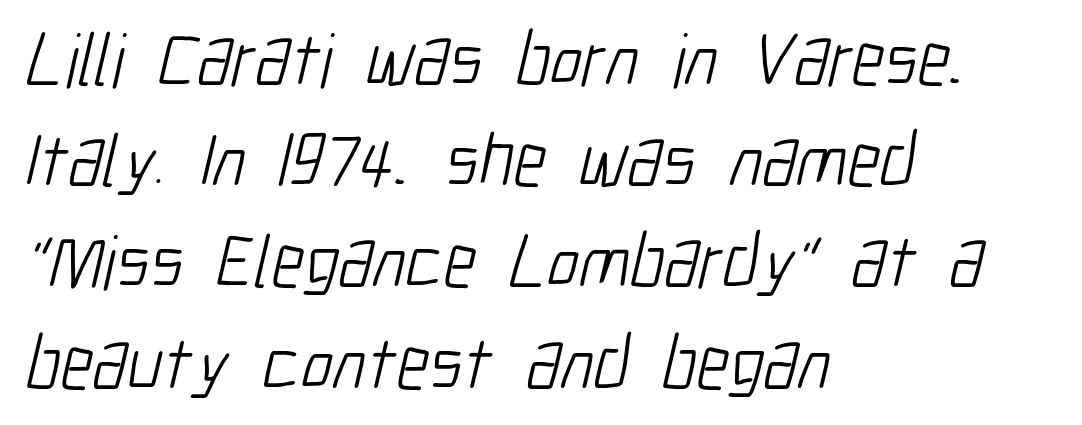
The image shows 75 px light, condensed sans-serif type; set left-aligned, normal line spacing (1.35x), normal letter spacing, not underlined; low stroke contrast and a medium x-height.
